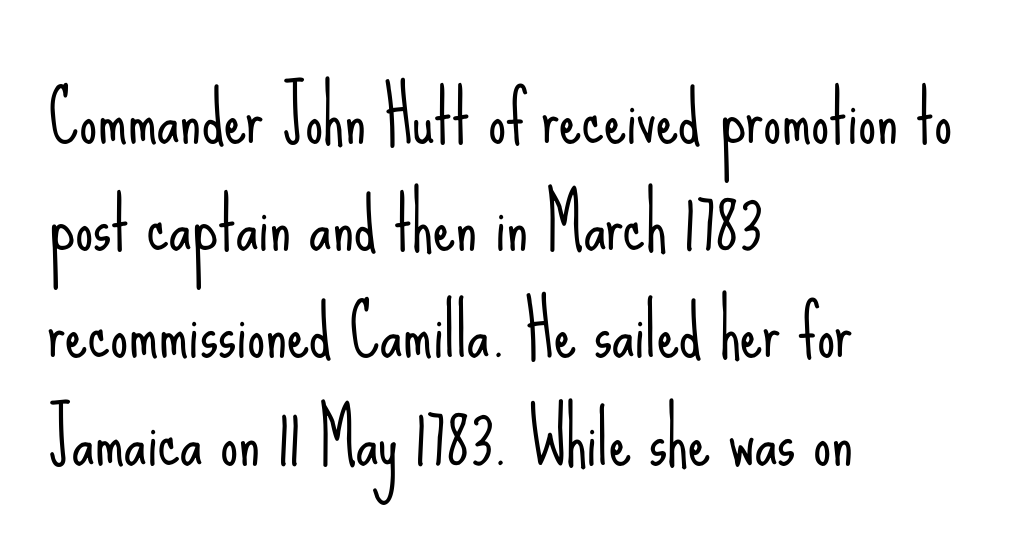
The image shows 71 px light, condensed sans-serif type, upright; set left-aligned, normal line spacing (1.51x), normal letter spacing, not underlined; low stroke contrast and a small x-height.
